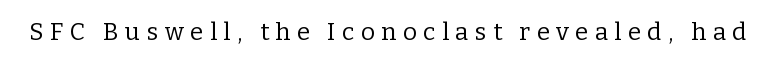
{"italic": "no", "bold": "no", "underline": "no", "letter_spacing": "wide", "letter_spacing_em": 0.27, "glyph_px": 24}
